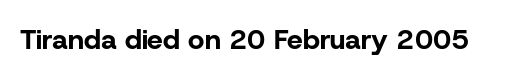
Q: Is the text bold? A: Yes.
Q: Is the text italic (slanted)? A: No, it is upright.
Q: Is the typeface a serif or a sans-serif typeface? A: Sans-serif.
Q: Is the text underlined? A: No.
Q: Is the spacing between letters normal or unusually wide? A: Normal.
Q: Width (condensed, normal, or wide)? A: Normal.
Q: Stroke contrast? A: Low.
Q: x-height? A: Medium.
Q: Monospaced? A: No.
